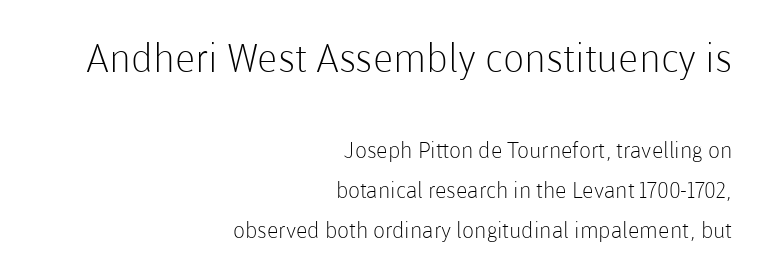
Q: Is the text bold? A: No.
Q: Is the text italic (slanted)? A: No, it is upright.
Q: Is the typeface a serif or a sans-serif typeface? A: Sans-serif.
Q: Is the text underlined? A: No.
Q: How is the paragraph aligned? A: Right-aligned.
Q: Is the spacing between letters normal or unusually wide? A: Normal.
Q: Which block of text is set in a larger size, the first (top) or the second (bottom)? A: The first (top) one.
Q: Width (condensed, normal, or wide)? A: Normal.
Q: Stroke contrast? A: Low.
Q: x-height? A: Medium.
Q: Monospaced? A: No.
